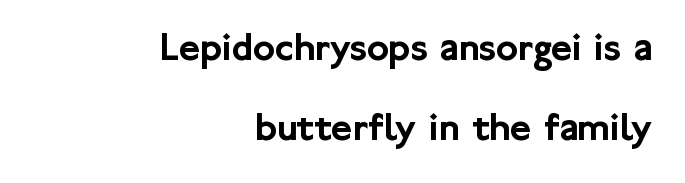
{"serif": "no", "italic": "no", "width": "normal", "stroke_contrast": "low", "x_height": "medium", "monospaced": "no", "underline": "no", "align": "right", "line_spacing": "loose", "line_spacing_ratio": 1.95, "letter_spacing": "normal", "letter_spacing_em": 0.0, "glyph_px": 41}
